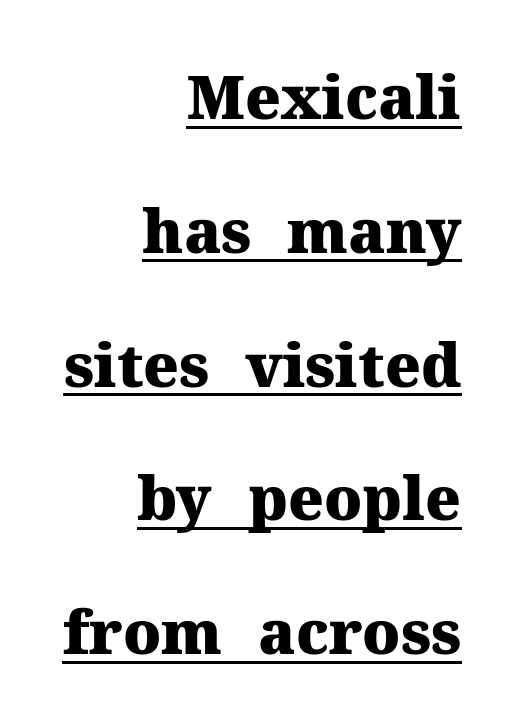
Interline gaps are noticeably wide in this sample. The rendering uses natural spacing where letterforms have individual widths. Descenders here cross a horizontal rule under the line. The lines are quadded right. This is heavy type, rendered in bold.
